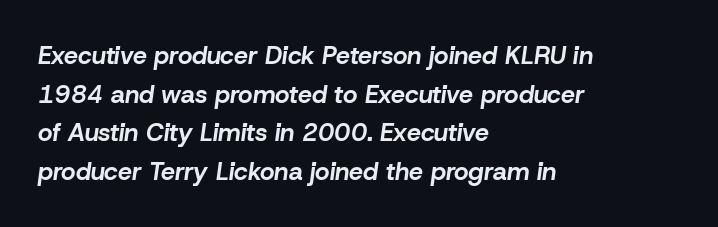
Is the letter spacing exaggerated? No — it looks like the ordinary default. Set as a true bold cut, around the 700 mark. One-word summary of the alignment: left. Underline: absent. The letters are slanted; this is an italic face. Evenly set lines give the paragraph a standard silhouette.
